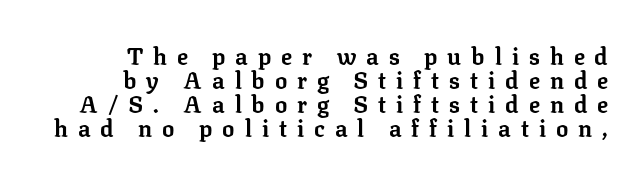
Q: Is the text bold? A: Yes.
Q: Is the text italic (slanted)? A: No, it is upright.
Q: Is the text underlined? A: No.
Q: How is the paragraph aligned? A: Right-aligned.
Q: Is the spacing between letters normal or unusually wide? A: Unusually wide.
Q: Is the spacing between lines tight, normal or loose? A: Tight.
